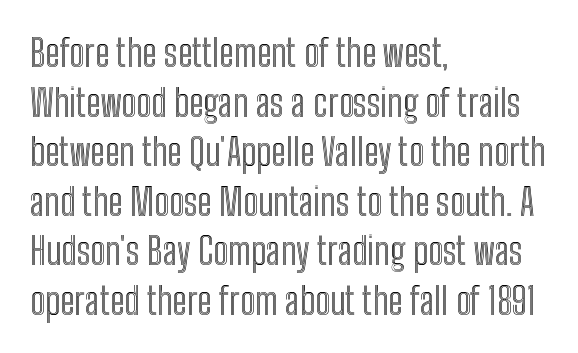
The image shows 37 px condensed type, upright; set left-aligned, normal line spacing (1.34x), normal letter spacing, not underlined; a medium x-height.
